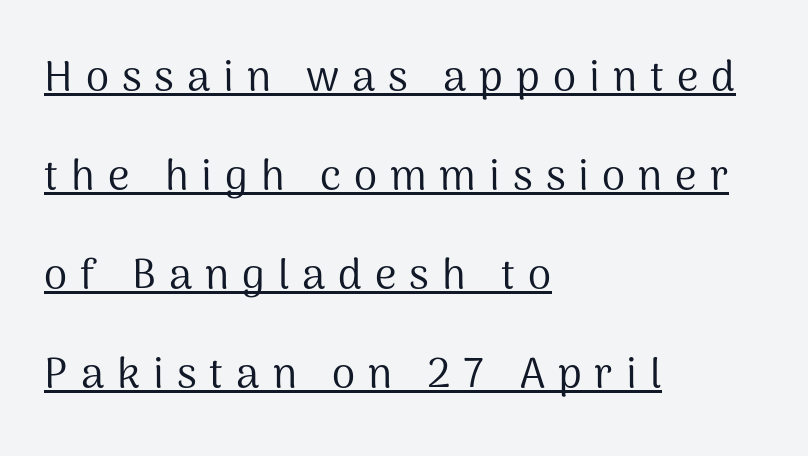
Q: Is the text bold? A: No.
Q: Is the text italic (slanted)? A: No, it is upright.
Q: Is the typeface a serif or a sans-serif typeface? A: Sans-serif.
Q: Is the text underlined? A: Yes.
Q: How is the paragraph aligned? A: Left-aligned.
Q: Is the spacing between letters normal or unusually wide? A: Unusually wide.
Q: Is the spacing between lines tight, normal or loose? A: Loose.
Q: Width (condensed, normal, or wide)? A: Normal.
Q: Stroke contrast? A: Medium.
Q: x-height? A: Medium.
Q: Monospaced? A: No.
